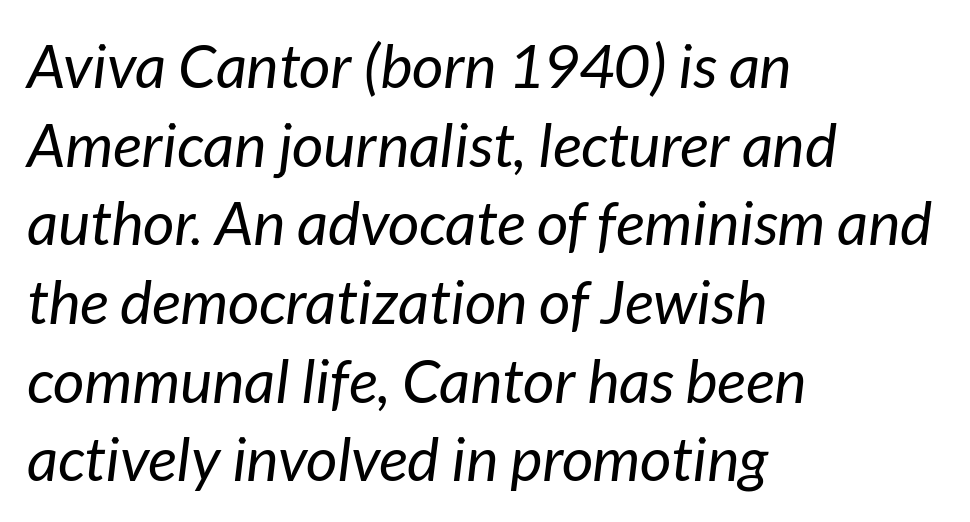
Q: Is the text bold? A: No.
Q: Is the text italic (slanted)? A: Yes, it leans right by about 7 degrees.
Q: Is the text underlined? A: No.
Q: How is the paragraph aligned? A: Left-aligned.
Q: Is the spacing between letters normal or unusually wide? A: Normal.
Q: Is the spacing between lines tight, normal or loose? A: Normal.
Q: Width (condensed, normal, or wide)? A: Normal.
Q: Stroke contrast? A: Low.
Q: x-height? A: Medium.
Q: Monospaced? A: No.
